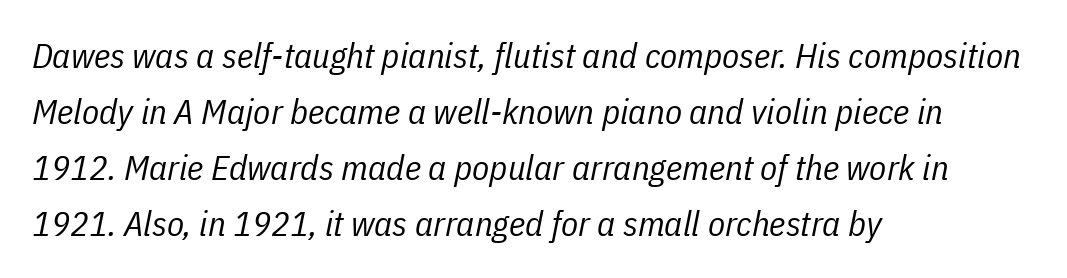
Think of a printed novel: that variable character pitch is what you see here. Letters rest on an invisible, unmarked baseline. Every row of glyphs begins at an identical x-position on the left. Students, observe: this is what conventionally led text looks like. Characters are canted at an angle relative to the baseline's perpendicular. The type is set solid horizontally, with unmodified tracking.
